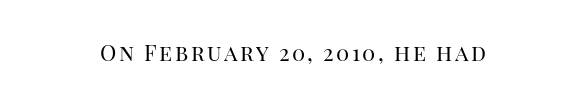
Q: Is the text bold? A: No.
Q: Is the text italic (slanted)? A: No, it is upright.
Q: Is the text underlined? A: No.
